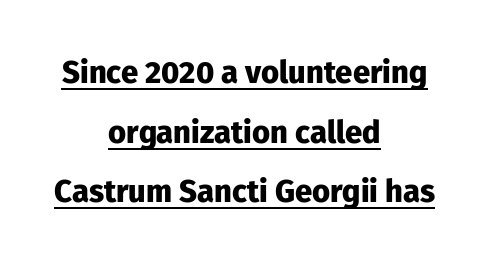
The image shows 31 px heavy sans-serif type, upright; set centered, loose line spacing (1.92x), normal letter spacing, underlined; low stroke contrast and a medium x-height.
